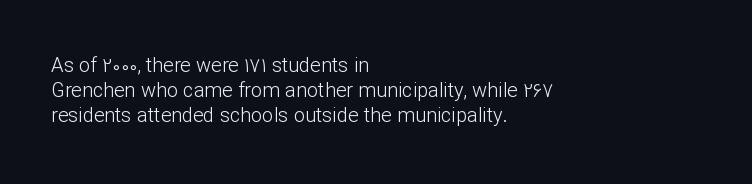
Q: Is the text bold? A: No.
Q: Is the text italic (slanted)? A: No, it is upright.
Q: Is the text underlined? A: No.
Q: How is the paragraph aligned? A: Left-aligned.
Q: Is the spacing between letters normal or unusually wide? A: Normal.
